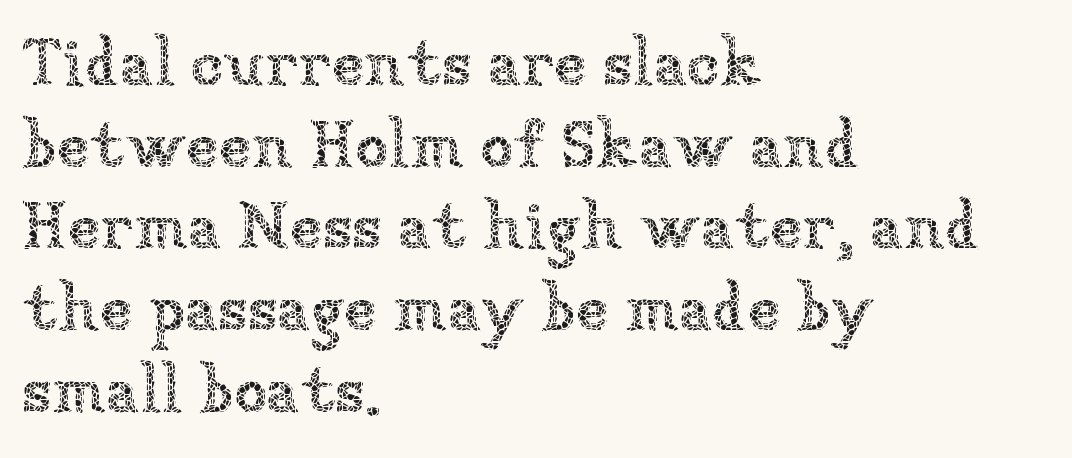
{"italic": "no", "bold": "no", "weight": "thin", "width": "normal", "stroke_contrast": "low", "x_height": "medium", "monospaced": "no", "underline": "no", "align": "left", "line_spacing_ratio": 1.22, "letter_spacing": "normal", "letter_spacing_em": 0.0, "glyph_px": 67}
